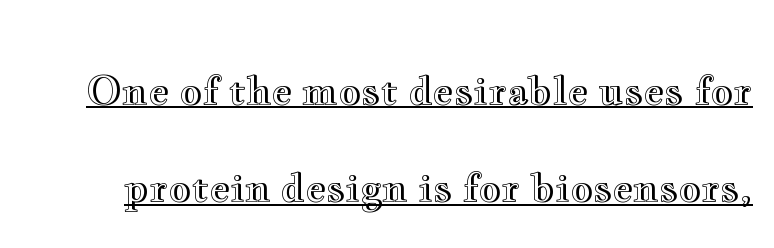
{"italic": "no", "width": "wide", "x_height": "small", "monospaced": "no", "underline": "yes", "line_spacing": "loose", "line_spacing_ratio": 2.5, "letter_spacing": "normal", "letter_spacing_em": 0.0, "glyph_px": 39}
